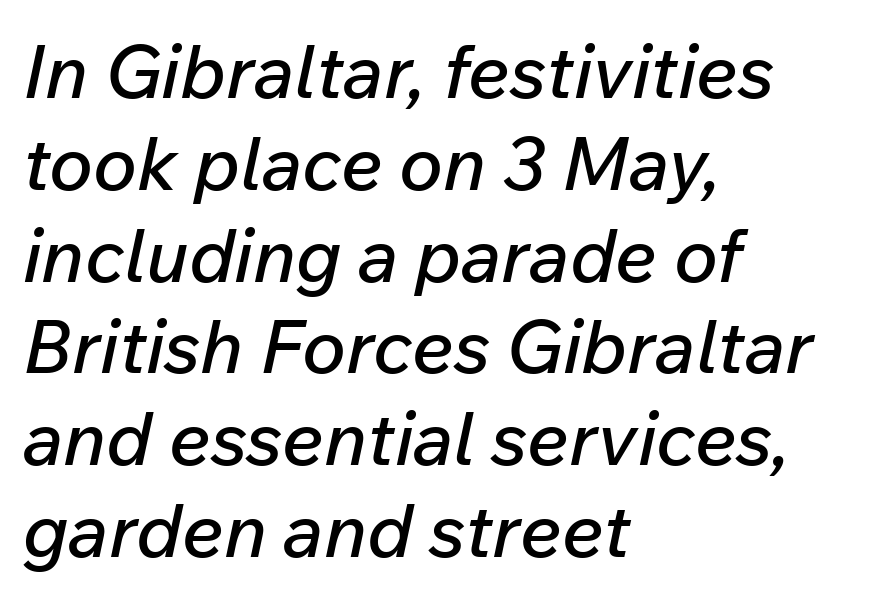
{"italic": "yes", "lean": "right", "slant_degrees": 12, "width": "normal", "stroke_contrast": "low", "x_height": "medium", "monospaced": "no", "underline": "no", "align": "left", "line_spacing_ratio": 1.24, "letter_spacing": "normal", "letter_spacing_em": 0.0, "glyph_px": 74}
